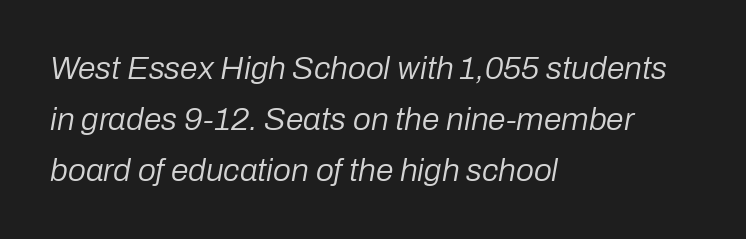
{"italic": "yes", "lean": "right", "slant_degrees": 10, "bold": "no", "weight": "regular", "width": "normal", "stroke_contrast": "low", "x_height": "medium", "monospaced": "no", "underline": "no", "align": "left", "line_spacing": "normal", "line_spacing_ratio": 1.6, "letter_spacing": "normal", "letter_spacing_em": 0.0, "glyph_px": 32}
